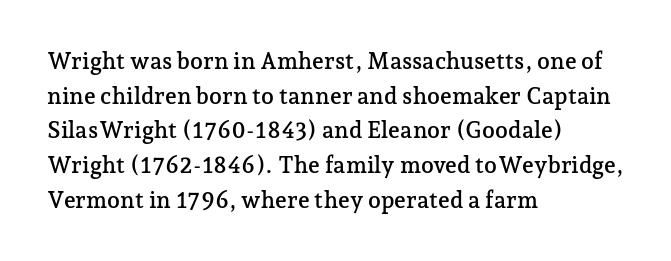
The image shows 23 px text type, upright; set left-aligned, normal line spacing (1.51x), normal letter spacing, not underlined.
